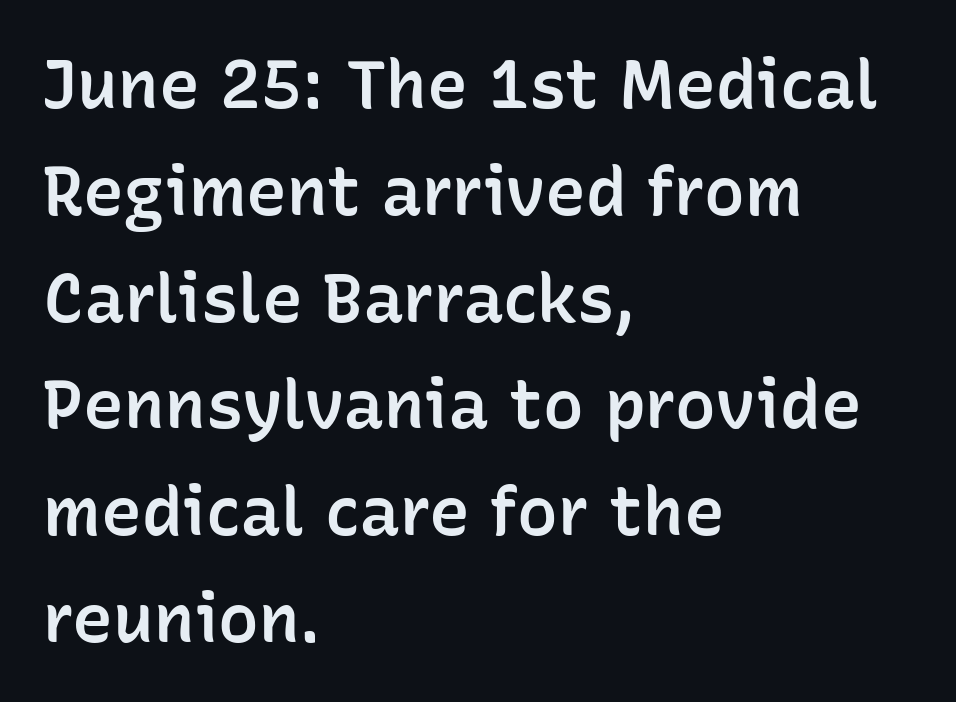
Character widths vary here, with narrow letters taking less room than wide ones. Spacing between characters is what you'd get straight out of the box. Honestly, there is no underline to notice here at all. Check where the strokes stop: nothing finishes them off — pure sans. Line beginnings align vertically; line endings do not. Strokes here are thickened, but only to semibold level.
